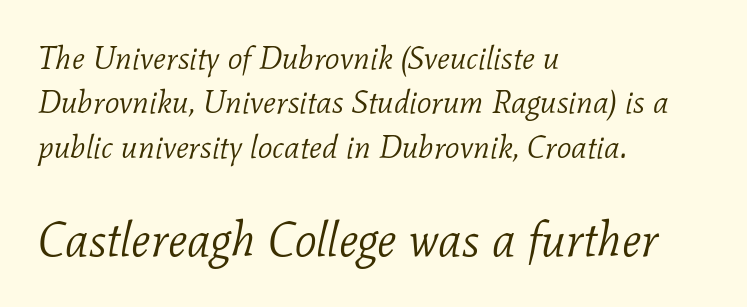
Are there feet on the stems? There are — it's a serif. In CSS terms this would be text-align: left. Note the varied advance widths — an 'i' is clearly narrower than an 'm'. Visually, the bottom section dominates because its glyphs are scaled up. How would I describe the line gaps? Plain and ordinary.
